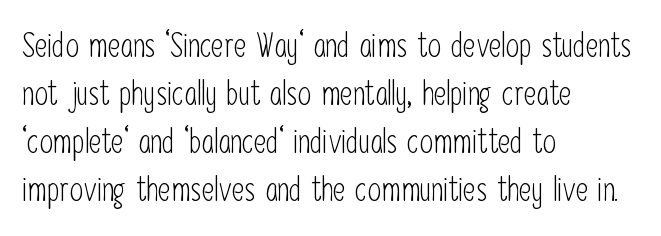
{"serif": "no", "italic": "no", "bold": "no", "weight": "light", "width": "condensed", "stroke_contrast": "low", "x_height": "medium", "monospaced": "no", "underline": "no", "align": "left", "line_spacing": "normal", "line_spacing_ratio": 1.41, "letter_spacing": "normal", "letter_spacing_em": 0.0, "glyph_px": 34}
